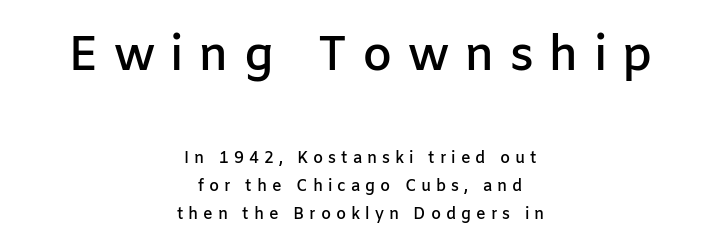
Q: Is the text bold? A: Semi-bold.
Q: Is the text italic (slanted)? A: No, it is upright.
Q: Is the typeface a serif or a sans-serif typeface? A: Sans-serif.
Q: Is the text underlined? A: No.
Q: How is the paragraph aligned? A: Centered.
Q: Is the spacing between letters normal or unusually wide? A: Unusually wide.
Q: Which block of text is set in a larger size, the first (top) or the second (bottom)? A: The first (top) one.
Q: Width (condensed, normal, or wide)? A: Normal.
Q: Stroke contrast? A: Low.
Q: x-height? A: Medium.
Q: Monospaced? A: No.
